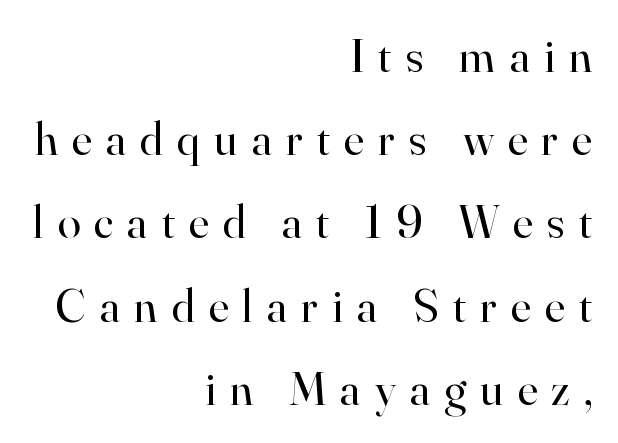
Compared with a flush-left layout, this one pins lines to the opposite, right side. Small tapered or slab feet sit at the stroke ends, so this counts as serif. Posture: vertical. Rule under the text: the space is simply empty.
